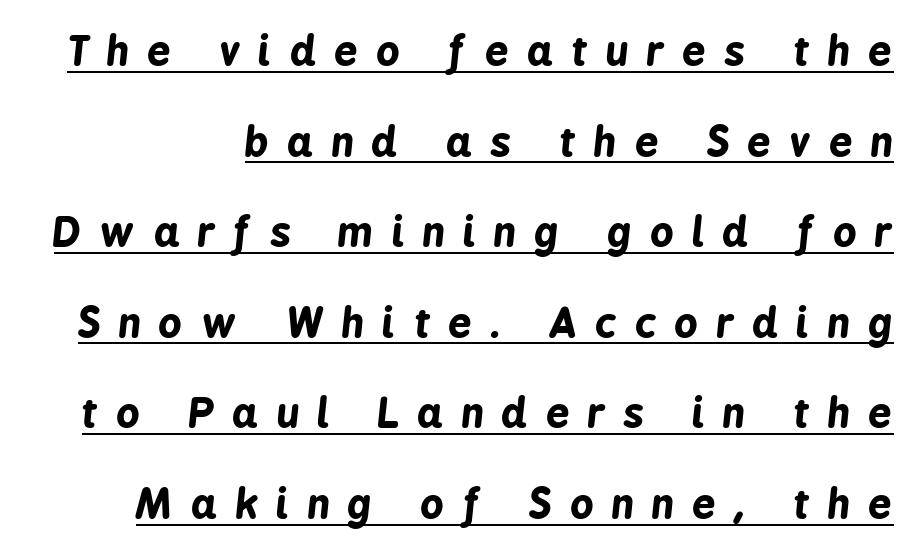
{"italic": "yes", "lean": "right", "slant_degrees": 6, "bold": "yes", "weight": "bold", "width": "condensed", "stroke_contrast": "low", "x_height": "medium", "monospaced": "no", "underline": "yes", "line_spacing": "loose", "line_spacing_ratio": 2.21, "letter_spacing": "wide", "letter_spacing_em": 0.45, "glyph_px": 41}
